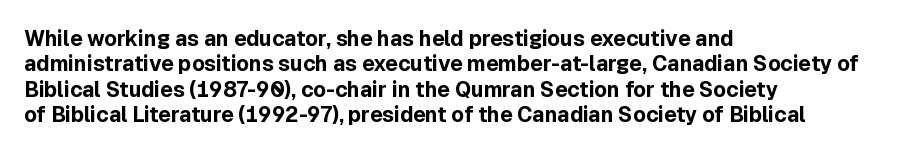
Q: Is the text bold? A: Yes.
Q: Is the text italic (slanted)? A: No, it is upright.
Q: Is the text underlined? A: No.
Q: How is the paragraph aligned? A: Left-aligned.
Q: Is the spacing between letters normal or unusually wide? A: Normal.
